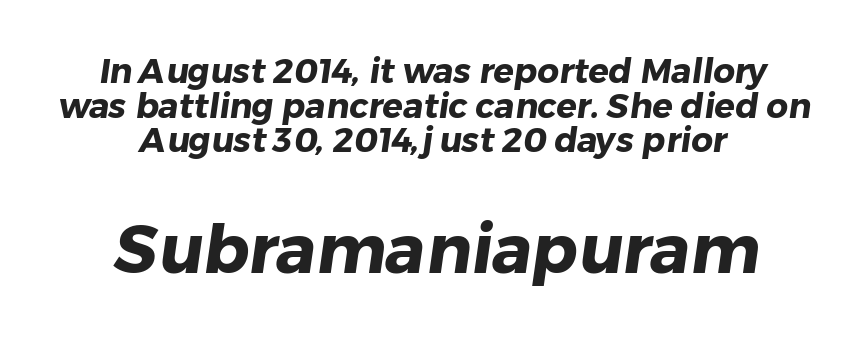
The image shows 67 px heavy sans-serif type; set centered, tight line spacing (1.02x), normal letter spacing, not underlined; the second (bottom) block is 1.97x larger; low stroke contrast and a medium x-height.
